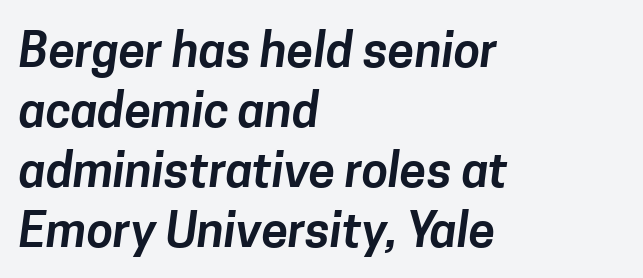
{"serif": "no", "width": "normal", "stroke_contrast": "low", "x_height": "medium", "monospaced": "no", "underline": "no", "align": "left", "line_spacing": "normal", "line_spacing_ratio": 1.25, "letter_spacing": "normal", "letter_spacing_em": 0.0, "glyph_px": 48}
